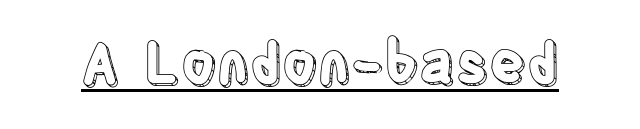
Do the characters align in a grid? No, the font is proportional. Italic: no, the glyphs are upright roman. Somebody hit Ctrl+U on this one — the words are underlined. Honestly, the letter spacing is just normal — you wouldn't notice it.
